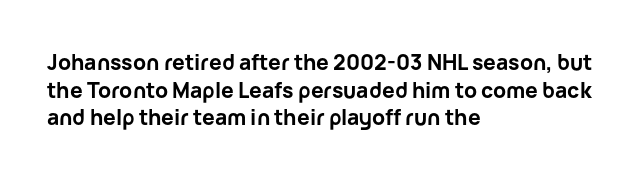
Q: Is the text bold? A: Yes.
Q: Is the text italic (slanted)? A: No, it is upright.
Q: Is the text underlined? A: No.
Q: How is the paragraph aligned? A: Left-aligned.
Q: Is the spacing between letters normal or unusually wide? A: Normal.
Q: Is the spacing between lines tight, normal or loose? A: Normal.
